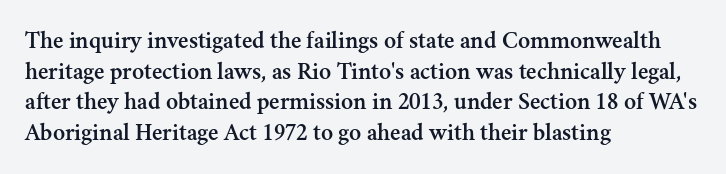
Which margin do the lines hug? The left one — the right edge is uneven. Bare-footed words on every line. Here the glyphs are tracked normally, forming tight word shapes. Does the lettering tilt? It doesn't — this is upright.
